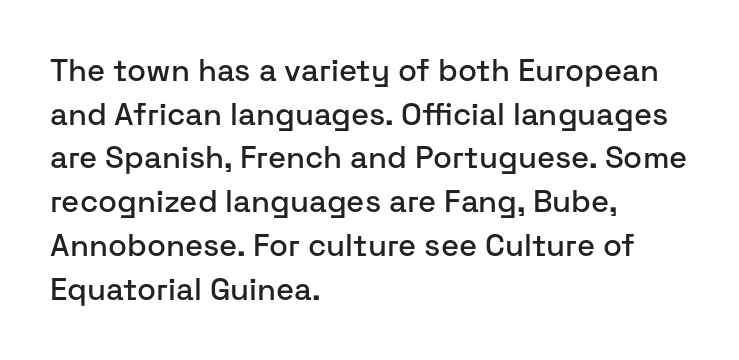
The image shows 31 px sans-serif type, upright; set left-aligned, normal line spacing (1.41x), normal letter spacing, not underlined; low stroke contrast and a medium x-height.
